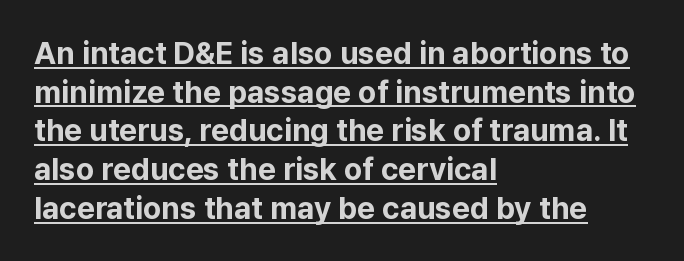
The image shows 31 px bold sans-serif type, upright; set left-aligned, normal line spacing (1.25x), normal letter spacing, underlined; low stroke contrast and a medium x-height.
